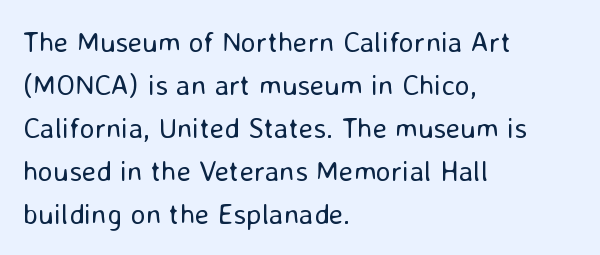
The image shows 29 px regular-weight sans-serif type, upright; set left-aligned, normal line spacing (1.48x), normal letter spacing, not underlined; low stroke contrast and a medium x-height.
